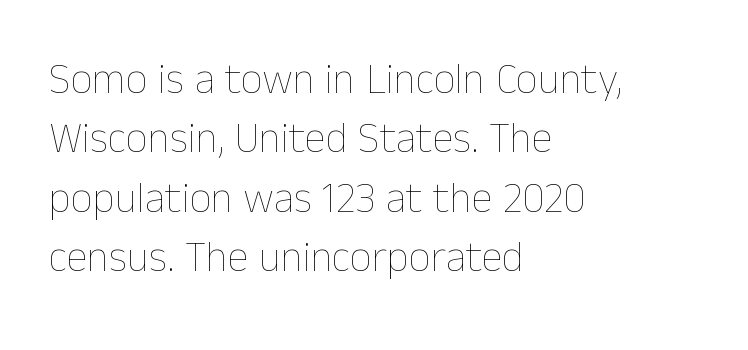
Q: Is the text bold? A: No.
Q: Is the text italic (slanted)? A: No, it is upright.
Q: Is the text underlined? A: No.
Q: How is the paragraph aligned? A: Left-aligned.
Q: Is the spacing between letters normal or unusually wide? A: Normal.
Q: Is the spacing between lines tight, normal or loose? A: Normal.
Q: Width (condensed, normal, or wide)? A: Normal.
Q: Stroke contrast? A: Low.
Q: x-height? A: Medium.
Q: Monospaced? A: No.
